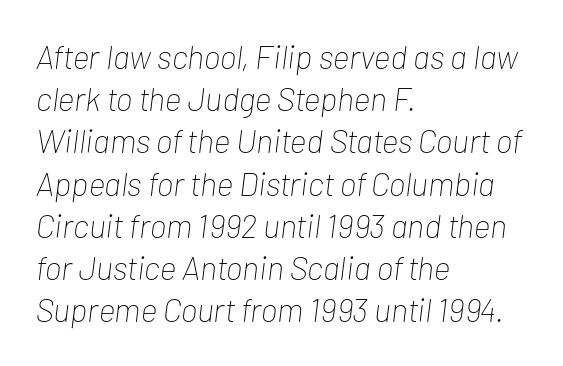
The image shows 33 px thin, condensed type, italic (leaning right); set left-aligned, normal line spacing (1.28x), normal letter spacing, not underlined; low stroke contrast and a medium x-height.
